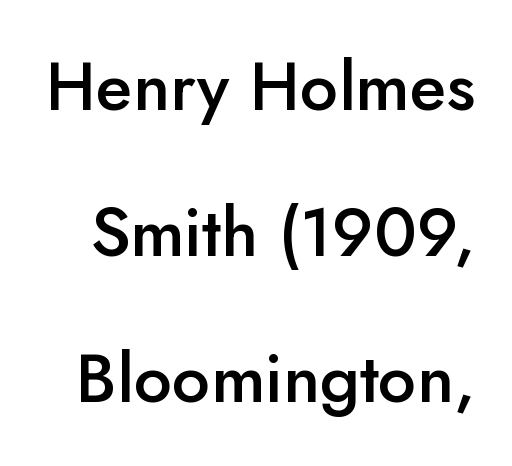
The image shows 68 px semibold sans-serif type, upright; set loose line spacing (2.15x), normal letter spacing, not underlined; low stroke contrast and a small x-height.
